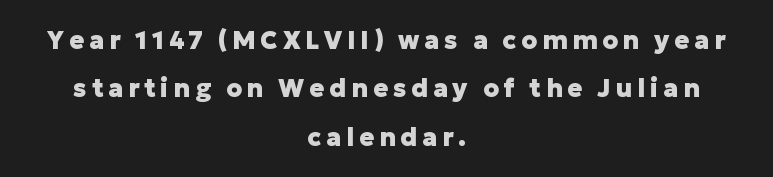
Q: Is the text bold? A: Yes.
Q: Is the text italic (slanted)? A: No, it is upright.
Q: Is the text underlined? A: No.
Q: How is the paragraph aligned? A: Centered.
Q: Is the spacing between lines tight, normal or loose? A: Loose.
